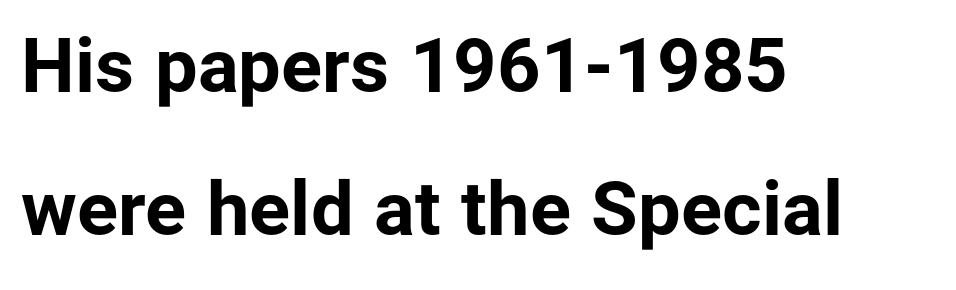
Q: Is the text bold? A: Yes.
Q: Is the text italic (slanted)? A: No, it is upright.
Q: Is the typeface a serif or a sans-serif typeface? A: Sans-serif.
Q: Is the text underlined? A: No.
Q: How is the paragraph aligned? A: Left-aligned.
Q: Is the spacing between letters normal or unusually wide? A: Normal.
Q: Width (condensed, normal, or wide)? A: Normal.
Q: Stroke contrast? A: Low.
Q: x-height? A: Medium.
Q: Monospaced? A: No.
